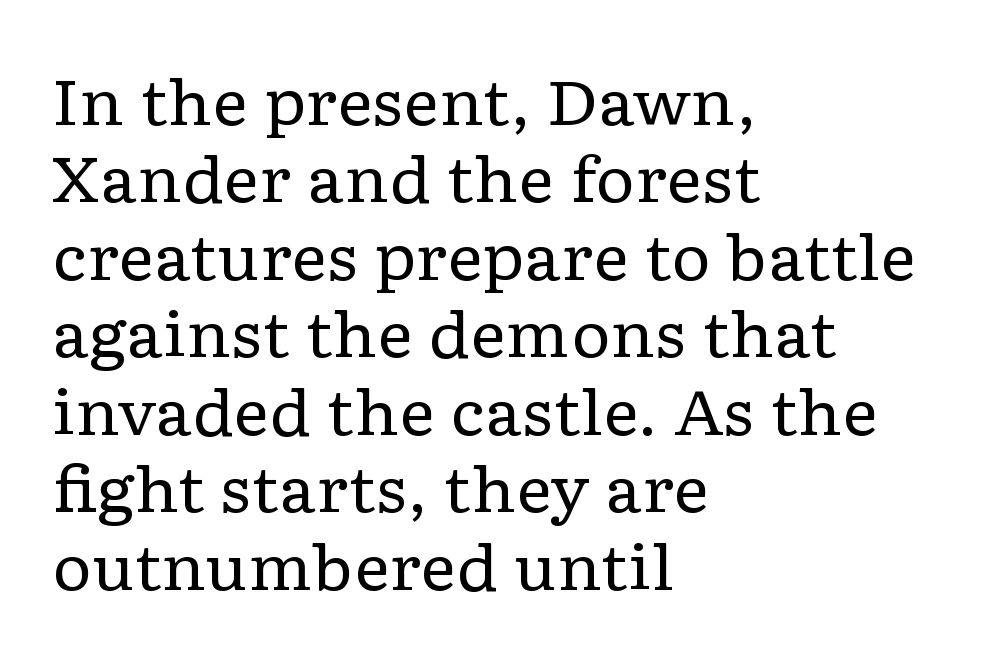
{"serif": "yes", "italic": "no", "bold": "no", "weight": "regular", "width": "wide", "stroke_contrast": "low", "x_height": "medium", "monospaced": "no", "underline": "no", "align": "left", "line_spacing": "normal", "line_spacing_ratio": 1.25, "letter_spacing": "normal", "letter_spacing_em": 0.0, "glyph_px": 62}
